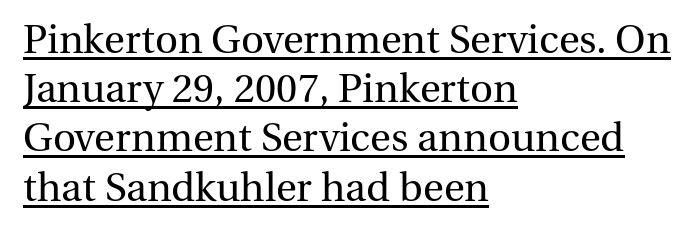
{"serif": "yes", "italic": "no", "bold": "no", "weight": "regular", "width": "normal", "stroke_contrast": "medium", "x_height": "medium", "monospaced": "no", "underline": "yes", "align": "left", "line_spacing_ratio": 1.23, "letter_spacing": "normal", "letter_spacing_em": 0.0, "glyph_px": 40}
